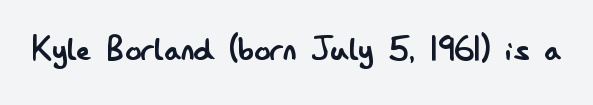
{"serif": "no", "italic": "no", "bold": "no", "weight": "regular", "width": "condensed", "stroke_contrast": "low", "x_height": "small", "monospaced": "no", "underline": "no", "letter_spacing": "normal", "letter_spacing_em": 0.0, "glyph_px": 40}
